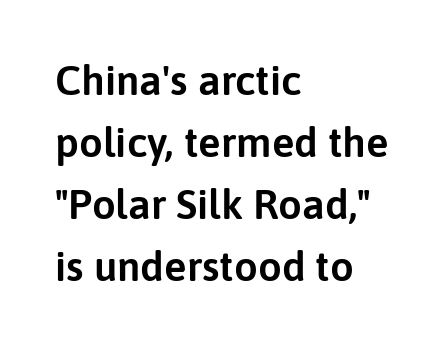
Q: Is the text italic (slanted)? A: No, it is upright.
Q: Is the typeface a serif or a sans-serif typeface? A: Sans-serif.
Q: Is the text underlined? A: No.
Q: How is the paragraph aligned? A: Left-aligned.
Q: Is the spacing between letters normal or unusually wide? A: Normal.
Q: Is the spacing between lines tight, normal or loose? A: Normal.
Q: Width (condensed, normal, or wide)? A: Normal.
Q: Stroke contrast? A: Low.
Q: x-height? A: Medium.
Q: Monospaced? A: No.
